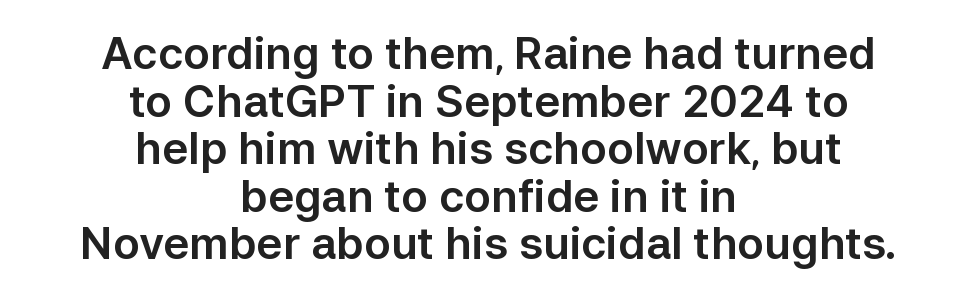
Q: Is the text italic (slanted)? A: No, it is upright.
Q: Is the typeface a serif or a sans-serif typeface? A: Sans-serif.
Q: Is the text underlined? A: No.
Q: How is the paragraph aligned? A: Centered.
Q: Is the spacing between letters normal or unusually wide? A: Normal.
Q: Is the spacing between lines tight, normal or loose? A: Tight.
Q: Width (condensed, normal, or wide)? A: Normal.
Q: Stroke contrast? A: Low.
Q: x-height? A: Medium.
Q: Monospaced? A: No.
